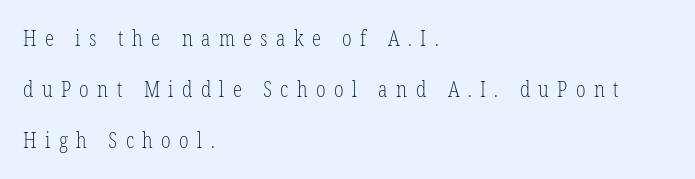
The image shows 21 px text type, upright; set left-aligned, loose line spacing (2.43x), unusually wide letter spacing (+0.4 em), not underlined.
